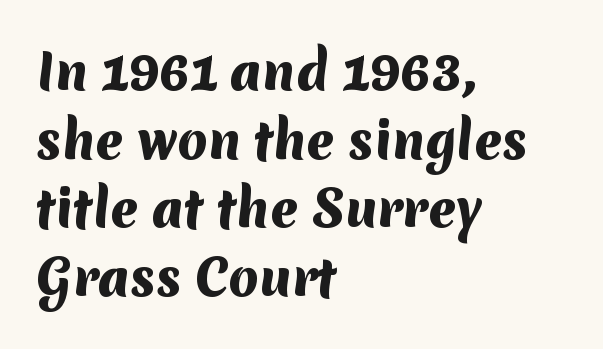
Q: Is the text bold? A: Yes.
Q: Is the typeface a serif or a sans-serif typeface? A: Sans-serif.
Q: Is the text underlined? A: No.
Q: How is the paragraph aligned? A: Left-aligned.
Q: Is the spacing between letters normal or unusually wide? A: Normal.
Q: Is the spacing between lines tight, normal or loose? A: Normal.
Q: Width (condensed, normal, or wide)? A: Normal.
Q: Stroke contrast? A: Medium.
Q: x-height? A: Medium.
Q: Monospaced? A: No.
